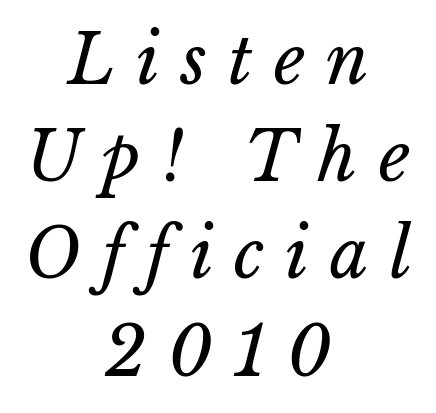
Beneath every word, the page is bare. Would a proofreader flag this as italicized? Yes. Spacing verdict: proportional, widths tailored to each character. Is this a heavy cut? Hardly; it is regular or lighter. This rendering widens character spacing well past its baseline value.
